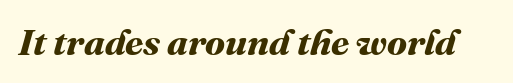
{"bold": "yes", "weight": "bold", "width": "normal", "stroke_contrast": "medium", "x_height": "medium", "monospaced": "no", "underline": "no", "letter_spacing": "normal", "letter_spacing_em": 0.0, "glyph_px": 37}
